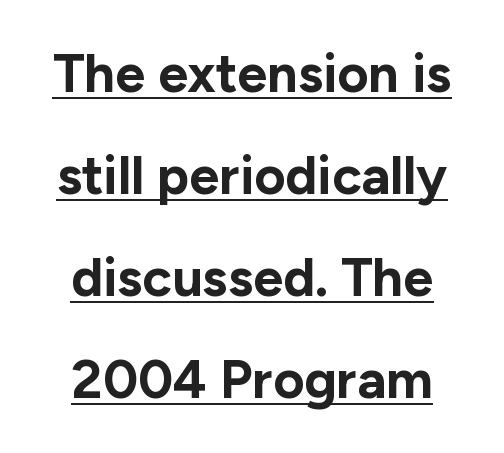
Note: no serifs on the glyphs. No extra tracking has been applied to these lines. No italicization has been applied; the sample stays upright. Proportional: the letters do not fall into vertical columns.
